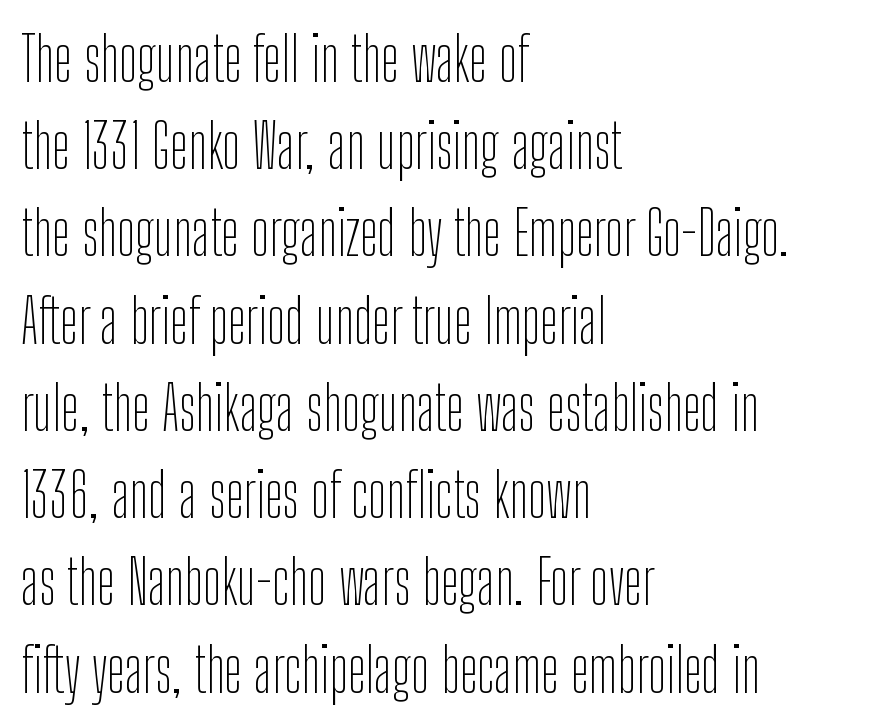
The image shows 61 px thin, condensed sans-serif type, upright; set left-aligned, normal line spacing (1.43x), normal letter spacing, not underlined; low stroke contrast and a medium x-height.
